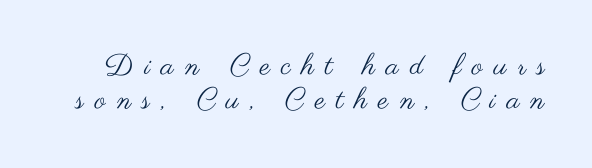
{"serif": "no", "bold": "no", "weight": "regular", "width": "wide", "stroke_contrast": "medium", "x_height": "small", "monospaced": "no", "underline": "no", "line_spacing_ratio": 1.16, "letter_spacing": "wide", "letter_spacing_em": 0.38, "glyph_px": 29}
